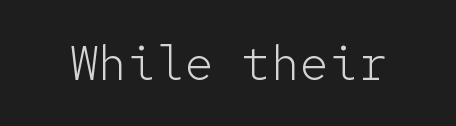
Honestly, there is no underline to notice here at all. Type style note: lacks serifs. A typesetter would call this zero additional tracking. Here the designer chose a console-style face with uniform glyph widths. The typesetting does not lean heavy: it is not bold.
